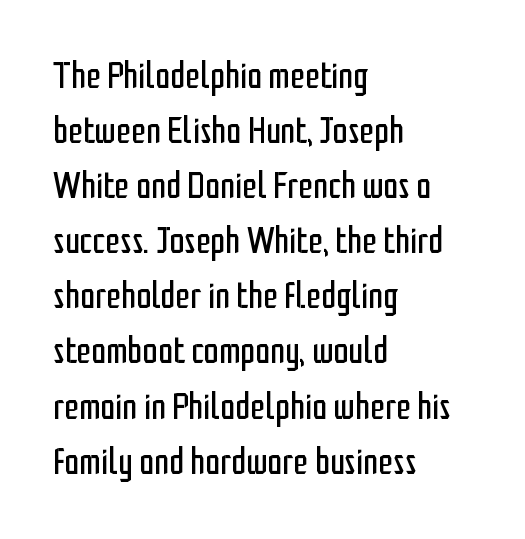
Typographically, this falls in the sans-serif category. Does the leading feel generous? No, just average. Rendered with straight, roman letterforms. Teacher's note: observe the even left margin — that is flush-left alignment. Heft: none added — not bold. Lines of text with bare space underneath.
